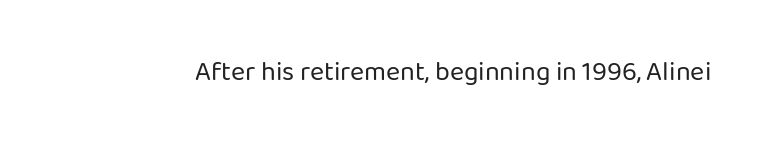
{"italic": "no", "bold": "no", "underline": "no", "letter_spacing": "normal", "letter_spacing_em": 0.0, "glyph_px": 27}
